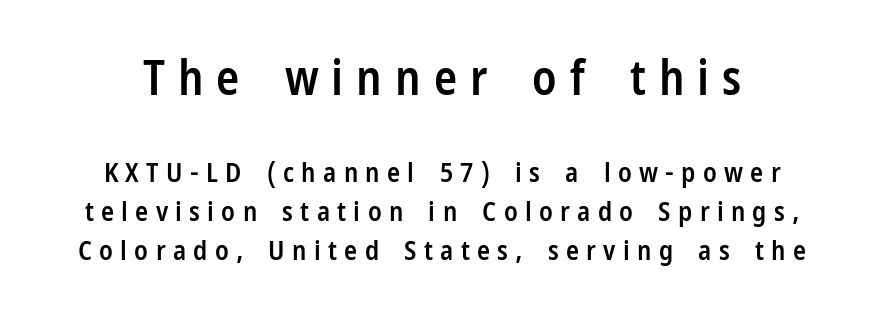
Q: Is the text bold? A: Semi-bold.
Q: Is the text italic (slanted)? A: No, it is upright.
Q: Is the typeface a serif or a sans-serif typeface? A: Sans-serif.
Q: Is the text underlined? A: No.
Q: Is the spacing between letters normal or unusually wide? A: Unusually wide.
Q: Is the spacing between lines tight, normal or loose? A: Normal.
Q: Which block of text is set in a larger size, the first (top) or the second (bottom)? A: The first (top) one.
Q: Width (condensed, normal, or wide)? A: Condensed.
Q: Stroke contrast? A: Low.
Q: x-height? A: Medium.
Q: Monospaced? A: No.
